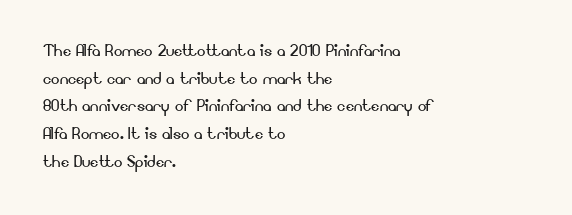
The image shows 21 px text type, upright; set left-aligned, normal line spacing (1.32x), normal letter spacing, not underlined.
